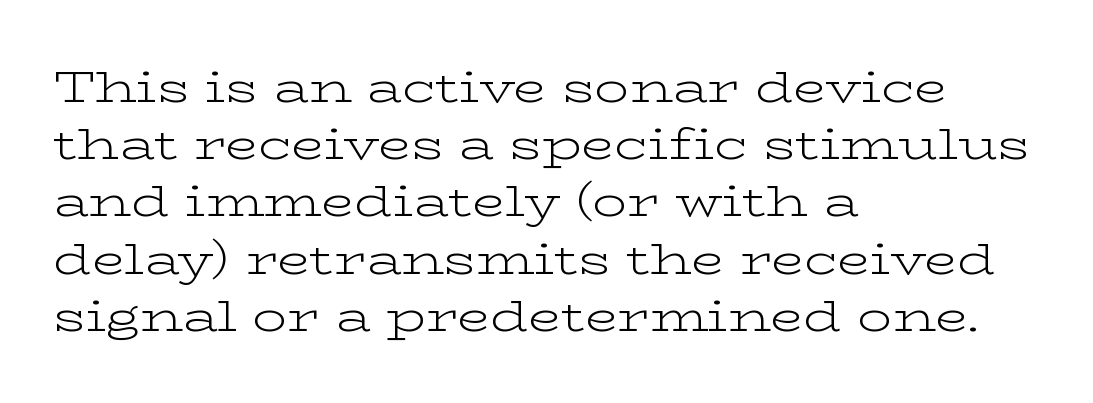
{"serif": "yes", "italic": "no", "bold": "no", "weight": "light", "width": "wide", "stroke_contrast": "low", "x_height": "medium", "monospaced": "no", "underline": "no", "align": "left", "line_spacing": "normal", "line_spacing_ratio": 1.33, "letter_spacing": "normal", "letter_spacing_em": 0.0, "glyph_px": 43}
